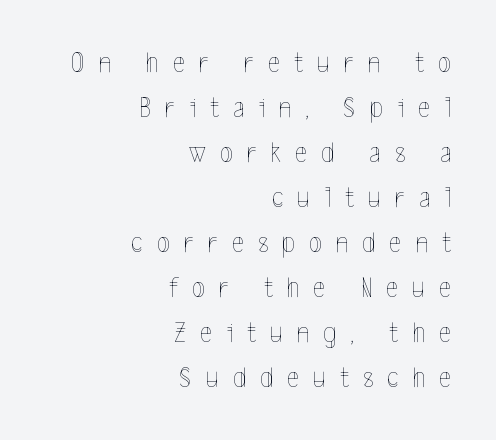
{"italic": "no", "bold": "no", "weight": "thin", "width": "condensed", "x_height": "medium", "monospaced": "no", "underline": "no", "align": "right", "line_spacing": "normal", "line_spacing_ratio": 1.55, "letter_spacing": "wide", "letter_spacing_em": 0.49, "glyph_px": 29}
